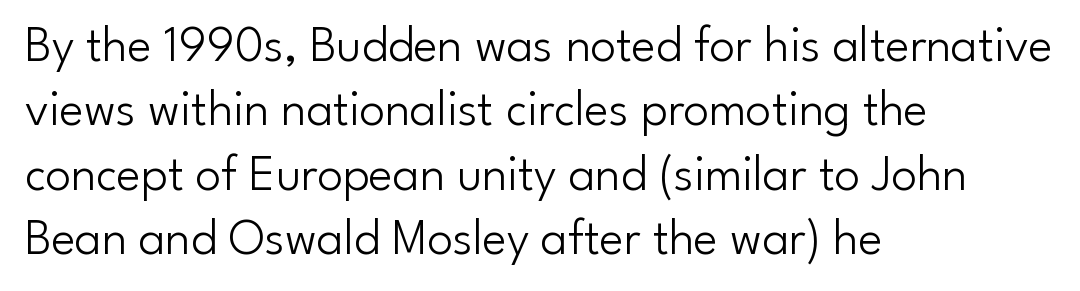
The image shows 51 px light sans-serif type, upright; set left-aligned, normal line spacing (1.26x), normal letter spacing, not underlined; low stroke contrast and a small x-height.
